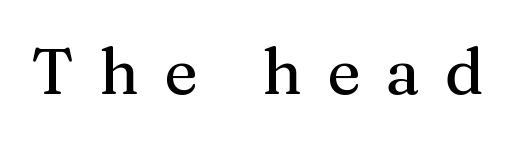
Q: Is the text italic (slanted)? A: No, it is upright.
Q: Is the typeface a serif or a sans-serif typeface? A: Serif.
Q: Is the text underlined? A: No.
Q: Is the spacing between letters normal or unusually wide? A: Unusually wide.
Q: Width (condensed, normal, or wide)? A: Normal.
Q: Stroke contrast? A: Medium.
Q: x-height? A: Medium.
Q: Monospaced? A: No.
